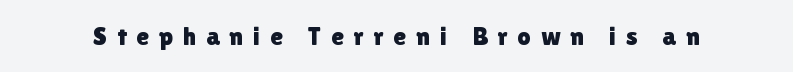
The image shows 26 px text type, upright; set unusually wide letter spacing (+0.38 em), not underlined.
